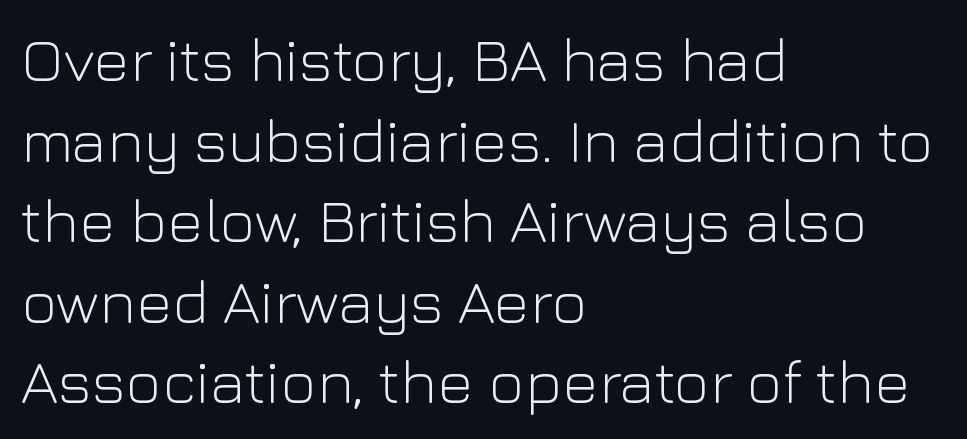
The image shows 62 px light sans-serif type, upright; set left-aligned, normal line spacing (1.3x), normal letter spacing, not underlined; low stroke contrast and a medium x-height.
